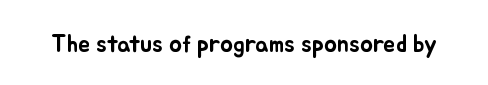
Observe the ordinary spacing: letters are neighbours, not strangers. Underline: absent. Rendered with straight, roman letterforms.
